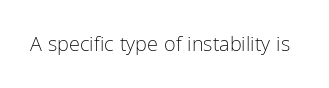
The image shows 20 px text type, upright; set normal letter spacing, not underlined.
